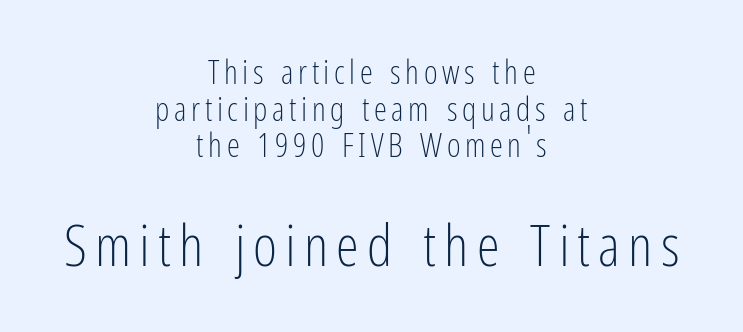
Q: Is the text bold? A: No.
Q: Is the text italic (slanted)? A: No, it is upright.
Q: Is the typeface a serif or a sans-serif typeface? A: Sans-serif.
Q: Is the text underlined? A: No.
Q: How is the paragraph aligned? A: Centered.
Q: Is the spacing between lines tight, normal or loose? A: Tight.
Q: Which block of text is set in a larger size, the first (top) or the second (bottom)? A: The second (bottom) one.
Q: Width (condensed, normal, or wide)? A: Condensed.
Q: Stroke contrast? A: Low.
Q: x-height? A: Medium.
Q: Monospaced? A: No.
